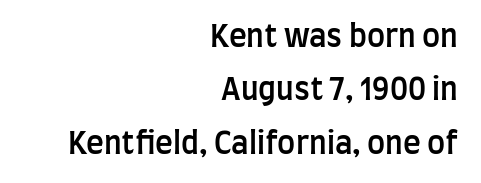
The image shows 30 px semibold, condensed sans-serif type, upright; set right-aligned, line spacing 1.78x, normal letter spacing, not underlined; low stroke contrast and a large x-height.
